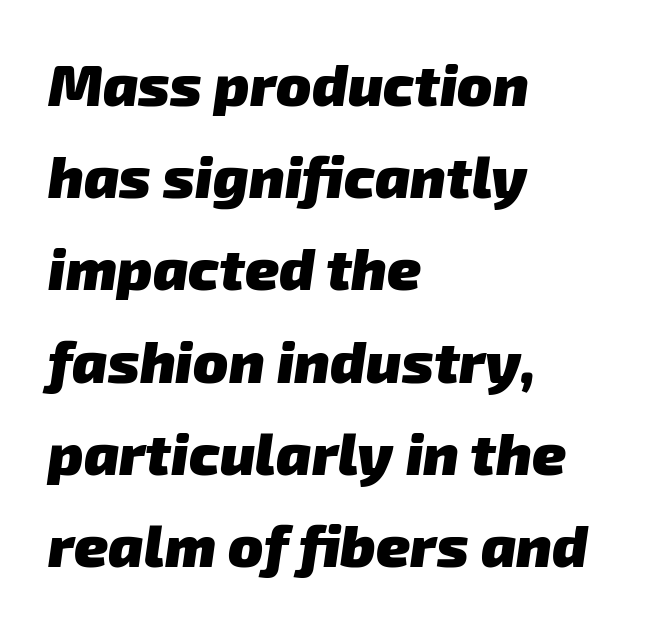
{"serif": "no", "bold": "yes", "weight": "heavy", "width": "normal", "stroke_contrast": "low", "x_height": "medium", "monospaced": "no", "underline": "no", "align": "left", "line_spacing": "normal", "line_spacing_ratio": 1.59, "letter_spacing": "normal", "letter_spacing_em": 0.0, "glyph_px": 58}
